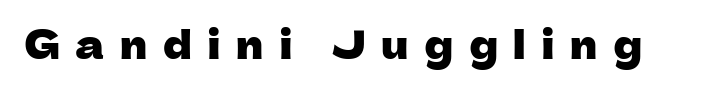
Q: Is the text italic (slanted)? A: No, it is upright.
Q: Is the typeface a serif or a sans-serif typeface? A: Sans-serif.
Q: Is the text underlined? A: No.
Q: Is the spacing between letters normal or unusually wide? A: Unusually wide.
Q: Width (condensed, normal, or wide)? A: Normal.
Q: Stroke contrast? A: Low.
Q: x-height? A: Medium.
Q: Monospaced? A: No.
